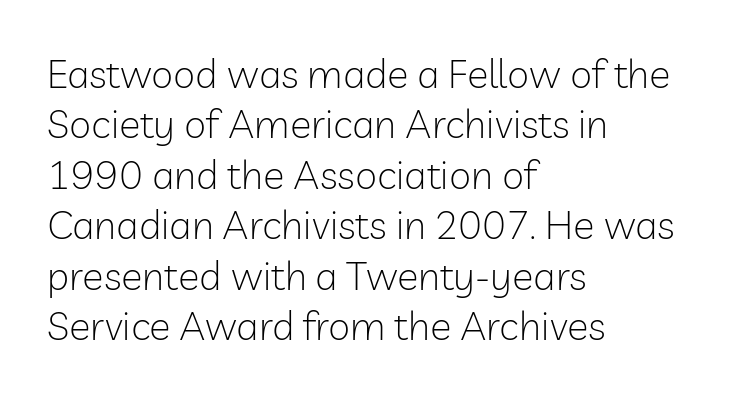
The image shows 40 px light sans-serif type, upright; set left-aligned, normal line spacing (1.26x), normal letter spacing, not underlined; low stroke contrast and a medium x-height.
